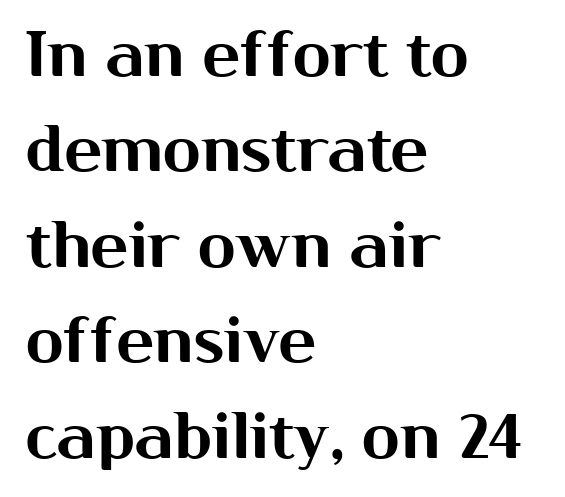
A typesetter would call this proportional, since set widths differ per character. The paragraph has a hard left edge and a soft right edge. This is the regular roman posture of the typeface. A typesetter would call this zero additional tracking. These lines sit exactly where default settings would place them. Each letter's strokes conclude bluntly, with no projecting serifs.
